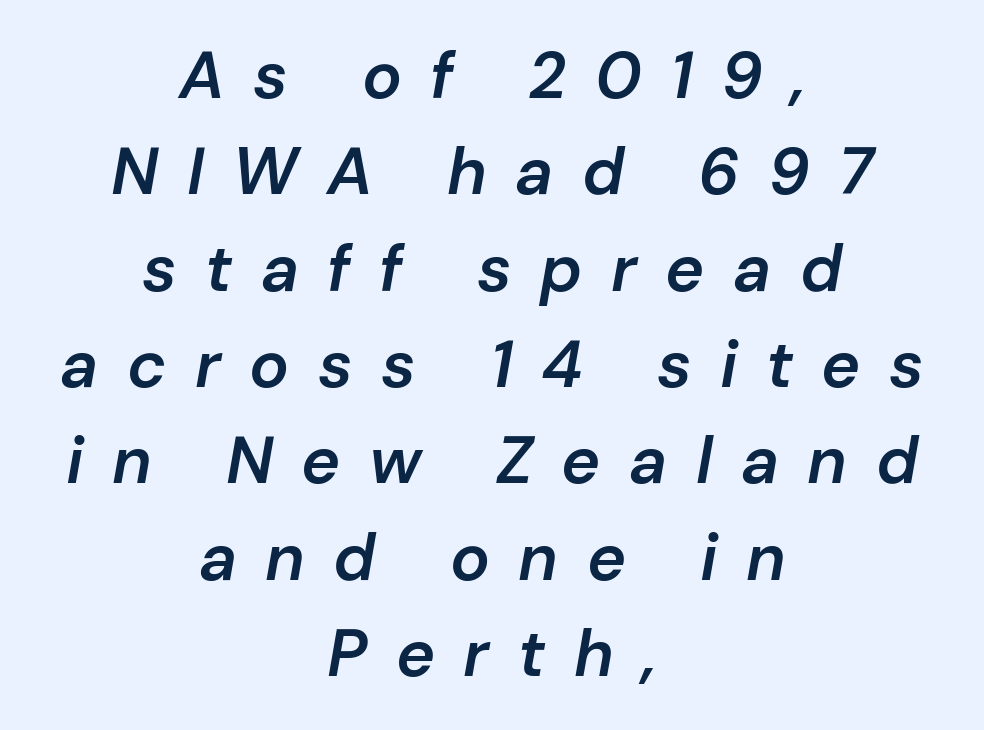
The image shows 66 px semibold type, italic (leaning right); set centered, normal line spacing (1.46x), unusually wide letter spacing (+0.43 em), not underlined; low stroke contrast and a medium x-height.
